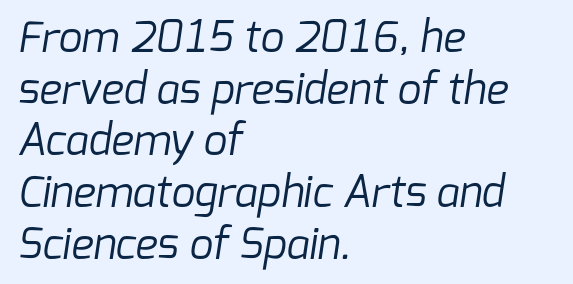
Q: Is the text bold? A: No.
Q: Is the typeface a serif or a sans-serif typeface? A: Sans-serif.
Q: Is the text underlined? A: No.
Q: How is the paragraph aligned? A: Left-aligned.
Q: Is the spacing between letters normal or unusually wide? A: Normal.
Q: Width (condensed, normal, or wide)? A: Normal.
Q: Stroke contrast? A: Low.
Q: x-height? A: Medium.
Q: Monospaced? A: No.
